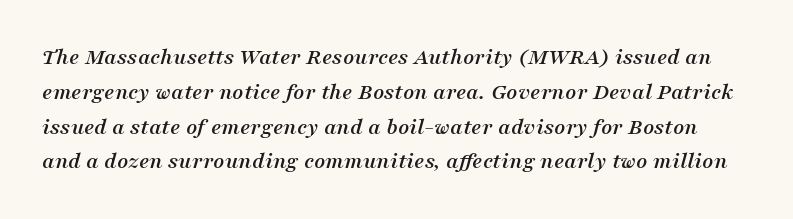
Q: Is the text italic (slanted)? A: Yes, it leans right by about 16 degrees.
Q: Is the text underlined? A: No.
Q: Is the spacing between letters normal or unusually wide? A: Normal.
Q: Is the spacing between lines tight, normal or loose? A: Normal.
